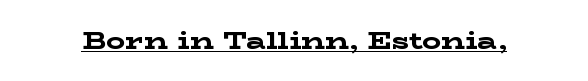
{"italic": "no", "bold": "yes", "underline": "yes", "letter_spacing": "normal", "letter_spacing_em": 0.0, "glyph_px": 24}
